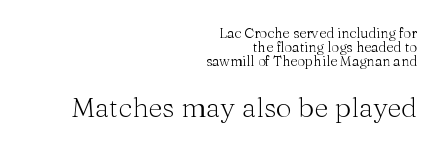
Caption: standard tracking, unaltered. Leading is clearly below the norm, producing a dense column. Do the characters align in a grid? No, the font is proportional. Which margin do the lines hug? The right one — the left edge is uneven. Does the type have serifs? Yes, each stem ends in a small foot.
